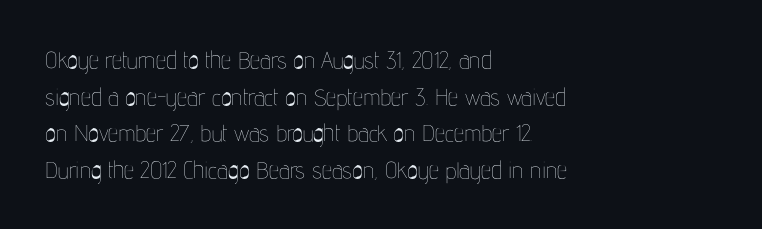
The image shows 23 px text type, upright; set left-aligned, normal line spacing (1.59x), normal letter spacing, not underlined.
